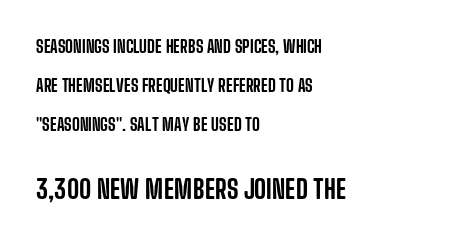
A bare baseline throughout the passage. Each word holds together tightly as a unit, with standard inter-letter gaps. If you measured baseline to baseline, you'd find a long distance. You can tell it's not italic because the verticals are truly vertical. Look at the glyph heights: the lower group is clearly the bigger setting.
